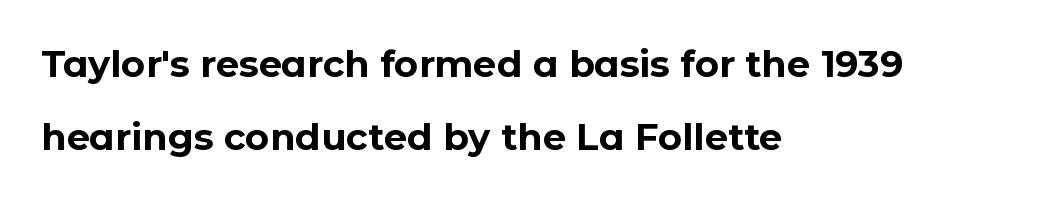
Q: Is the text bold? A: Yes.
Q: Is the text italic (slanted)? A: No, it is upright.
Q: Is the typeface a serif or a sans-serif typeface? A: Sans-serif.
Q: Is the text underlined? A: No.
Q: How is the paragraph aligned? A: Left-aligned.
Q: Is the spacing between letters normal or unusually wide? A: Normal.
Q: Is the spacing between lines tight, normal or loose? A: Loose.
Q: Width (condensed, normal, or wide)? A: Normal.
Q: Stroke contrast? A: Low.
Q: x-height? A: Medium.
Q: Monospaced? A: No.
